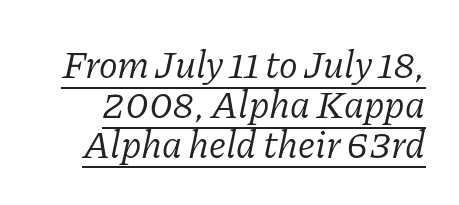
{"serif": "yes", "italic": "yes", "lean": "right", "slant_degrees": 11, "bold": "no", "weight": "light", "width": "normal", "stroke_contrast": "low", "x_height": "medium", "monospaced": "no", "underline": "yes", "line_spacing": "tight", "line_spacing_ratio": 1.02, "letter_spacing": "normal", "letter_spacing_em": 0.0, "glyph_px": 39}
